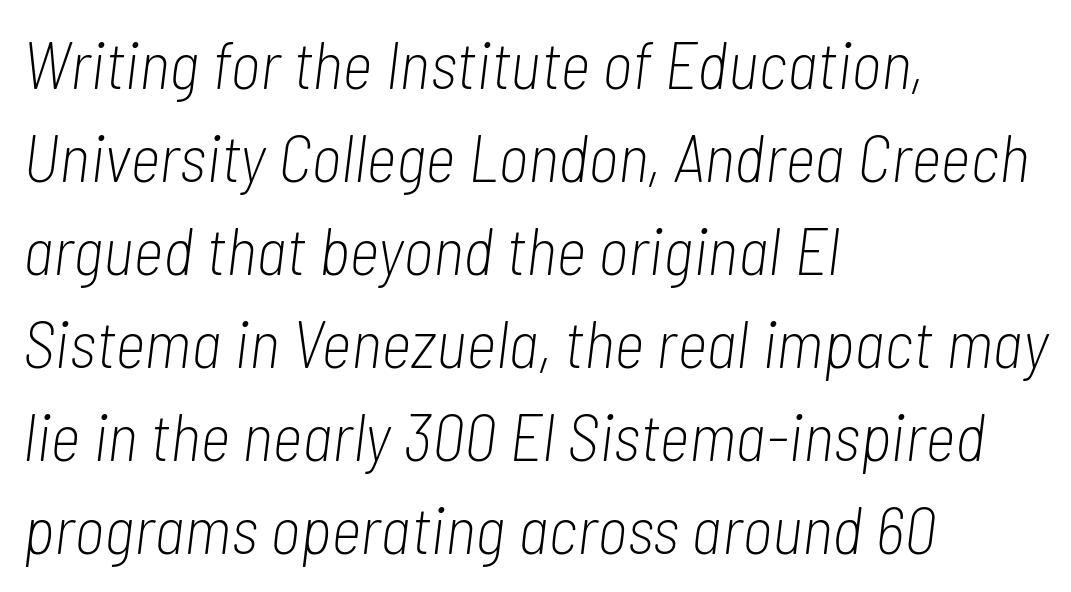
The face used here has a pronounced slope to its letters. Regarding leading, the lines here are spaced in the standard way. Do the characters align in a grid? No, the font is proportional. The lines are quadded left.
